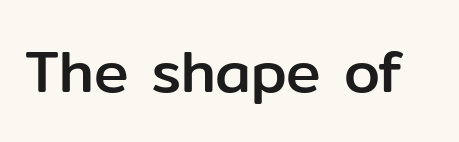
{"serif": "no", "italic": "no", "width": "normal", "stroke_contrast": "low", "x_height": "medium", "monospaced": "no", "underline": "no", "letter_spacing": "normal", "letter_spacing_em": 0.0, "glyph_px": 58}
